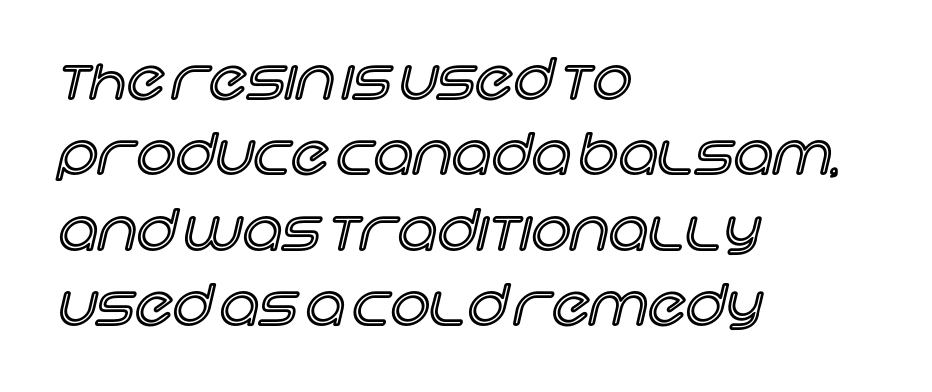
The image shows 55 px text type; set left-aligned, normal line spacing (1.37x), normal letter spacing, not underlined; a large x-height.
